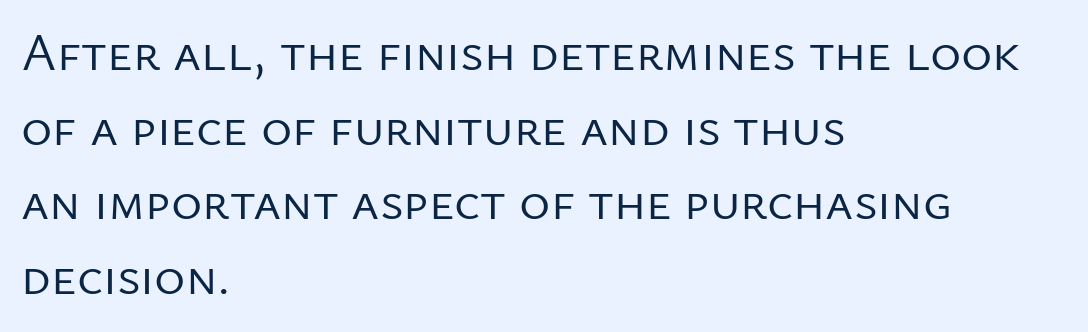
The image shows 53 px regular-weight sans-serif type, upright; set left-aligned, normal line spacing (1.41x), normal letter spacing, not underlined; low stroke contrast and a medium x-height.
